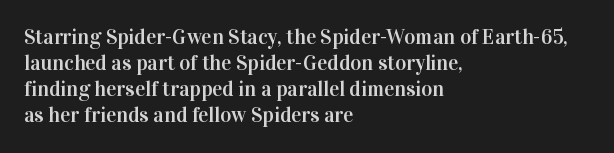
The typesetter chose a ragged-right arrangement here. The type sits square on the baseline with zero lean. There is no visible air inserted between adjacent glyphs. Has an underline been added? It has not.
